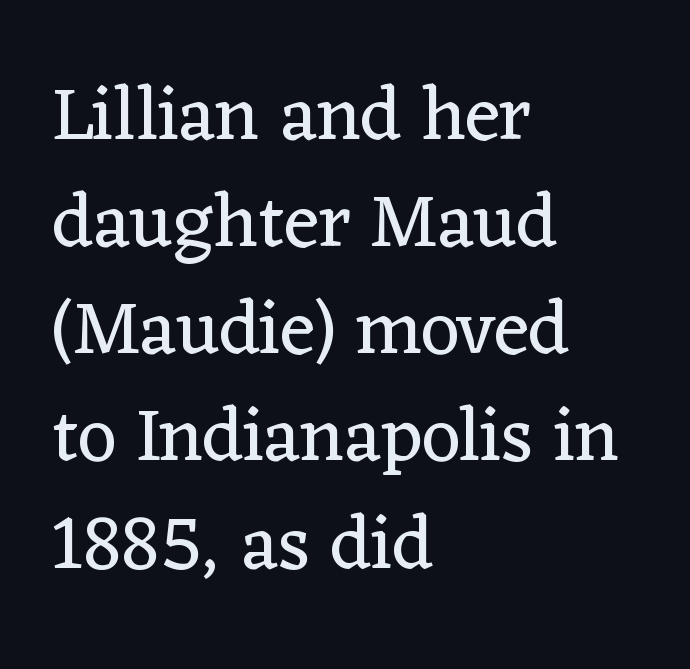
Q: Is the text bold? A: No.
Q: Is the text italic (slanted)? A: No, it is upright.
Q: Is the typeface a serif or a sans-serif typeface? A: Serif.
Q: Is the text underlined? A: No.
Q: How is the paragraph aligned? A: Left-aligned.
Q: Is the spacing between letters normal or unusually wide? A: Normal.
Q: Is the spacing between lines tight, normal or loose? A: Normal.
Q: Width (condensed, normal, or wide)? A: Normal.
Q: Stroke contrast? A: Low.
Q: x-height? A: Medium.
Q: Monospaced? A: No.
